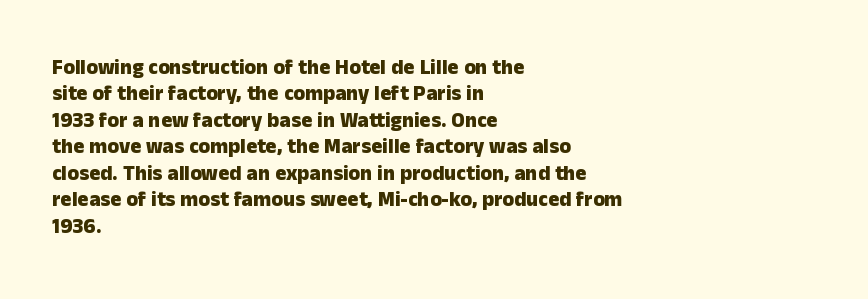
Q: Is the text bold? A: Yes.
Q: Is the text italic (slanted)? A: No, it is upright.
Q: Is the text underlined? A: No.
Q: How is the paragraph aligned? A: Left-aligned.
Q: Is the spacing between letters normal or unusually wide? A: Normal.
Q: Is the spacing between lines tight, normal or loose? A: Normal.
